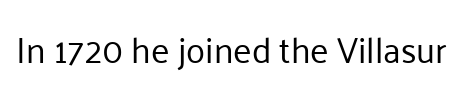
The image shows 35 px regular-weight sans-serif type, upright; set normal letter spacing, not underlined; low stroke contrast and a medium x-height.
